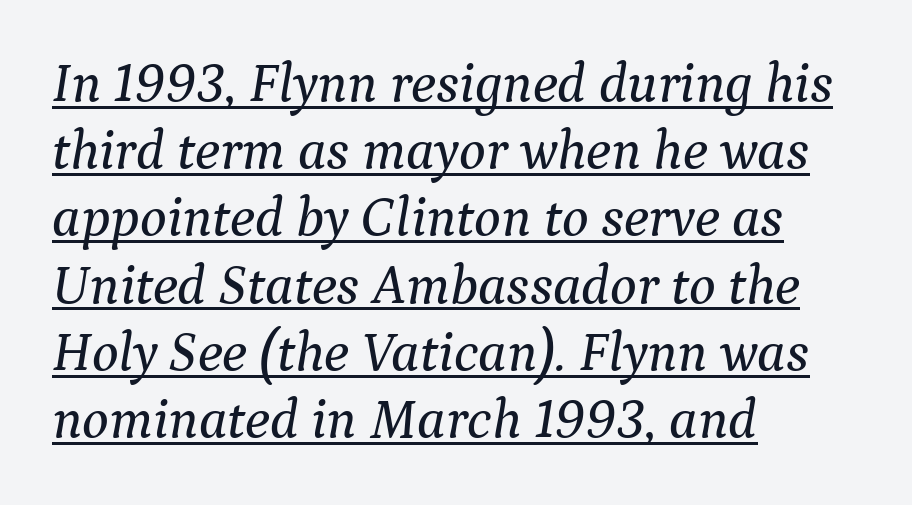
{"serif": "yes", "italic": "yes", "lean": "right", "slant_degrees": 9, "width": "normal", "stroke_contrast": "medium", "x_height": "medium", "monospaced": "no", "underline": "yes", "align": "left", "line_spacing_ratio": 1.2, "letter_spacing": "normal", "letter_spacing_em": 0.0, "glyph_px": 56}
